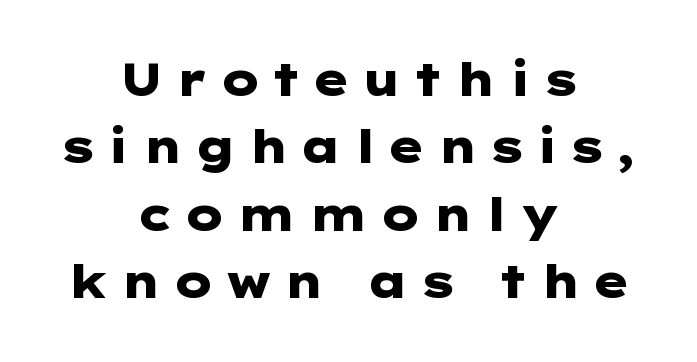
Evenly set lines give the paragraph a standard silhouette. Is the block centered? Yes — each line is placed symmetrically about the middle. Here the glyphs are tracked loosely, breaking word shapes into spaced letters. This is roman type, the default non-slanted kind.
